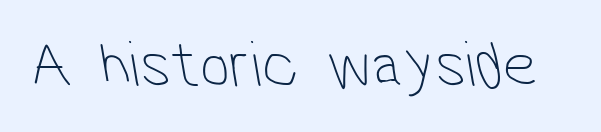
The image shows 67 px thin, condensed sans-serif type; set normal letter spacing, not underlined; low stroke contrast and a medium x-height.
